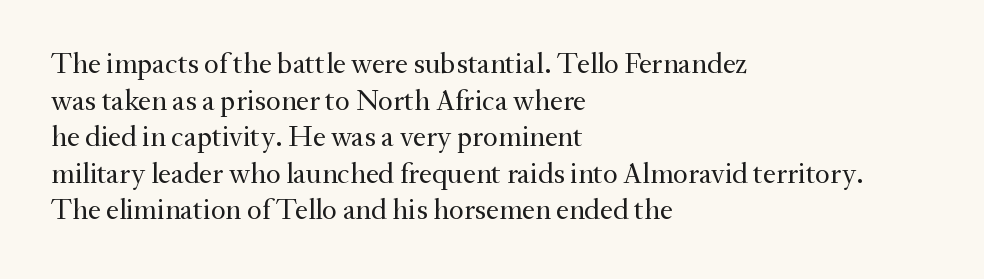
The letters carry serifs — small finishing strokes at the ends of their stems. Do the characters align in a grid? No, the font is proportional. Tall strokes in this sample are plumb rather than angled. Nobody touched the tracking dial on this one.
